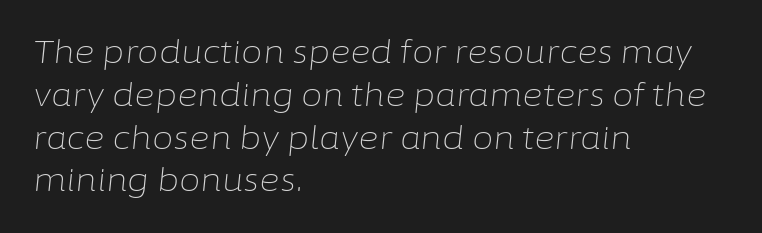
Rows of type keep a routine distance in the vertical direction. The weight would be labelled regular, book, light, or lighter still. The passage shown leans; its letterforms are oblique. Varying glyph widths throughout — classic text-font behaviour.
